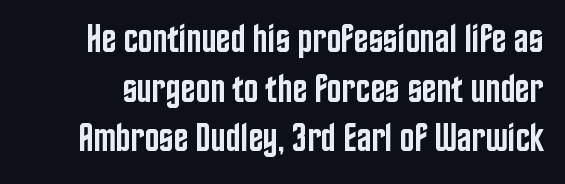
The image shows 39 px semibold, condensed sans-serif type, upright; set normal line spacing (1.27x), normal letter spacing, not underlined; low stroke contrast and a large x-height.
